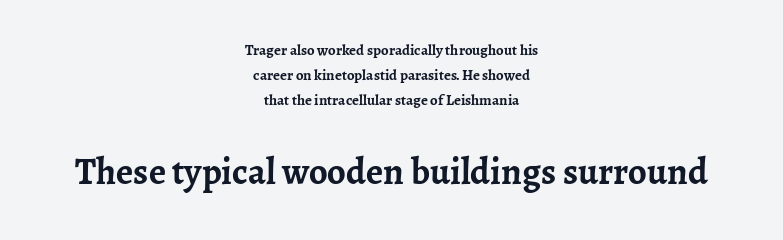
{"serif": "yes", "italic": "no", "bold": "yes", "weight": "semibold", "width": "normal", "stroke_contrast": "low", "x_height": "medium", "monospaced": "no", "underline": "no", "align": "center", "line_spacing": "normal", "line_spacing_ratio": 1.68, "letter_spacing": "normal", "letter_spacing_em": 0.0, "larger_block": "second", "size_ratio": 2.47, "glyph_px": 37}
